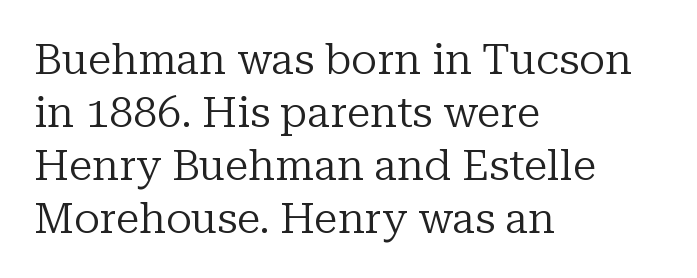
{"serif": "yes", "italic": "no", "bold": "no", "weight": "regular", "width": "normal", "stroke_contrast": "low", "x_height": "medium", "monospaced": "no", "underline": "no", "align": "left", "line_spacing_ratio": 1.23, "letter_spacing": "normal", "letter_spacing_em": 0.0, "glyph_px": 43}
